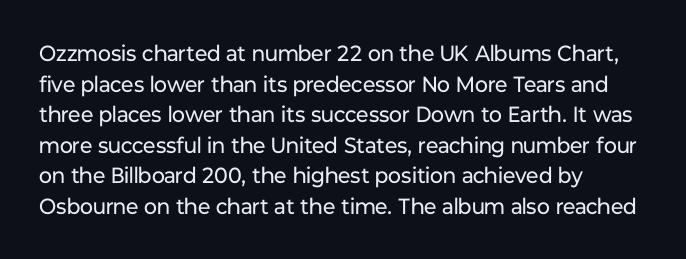
Here the glyphs are tracked normally, forming tight word shapes. This sample keeps an unexceptional amount of space between lines. Every character sits straight up, as roman type does. Each stroke keeps to a modest, everyday thickness or less. This rendering uses left alignment, leaving the right contour irregular. Descenders are the only things crossing below the line.
